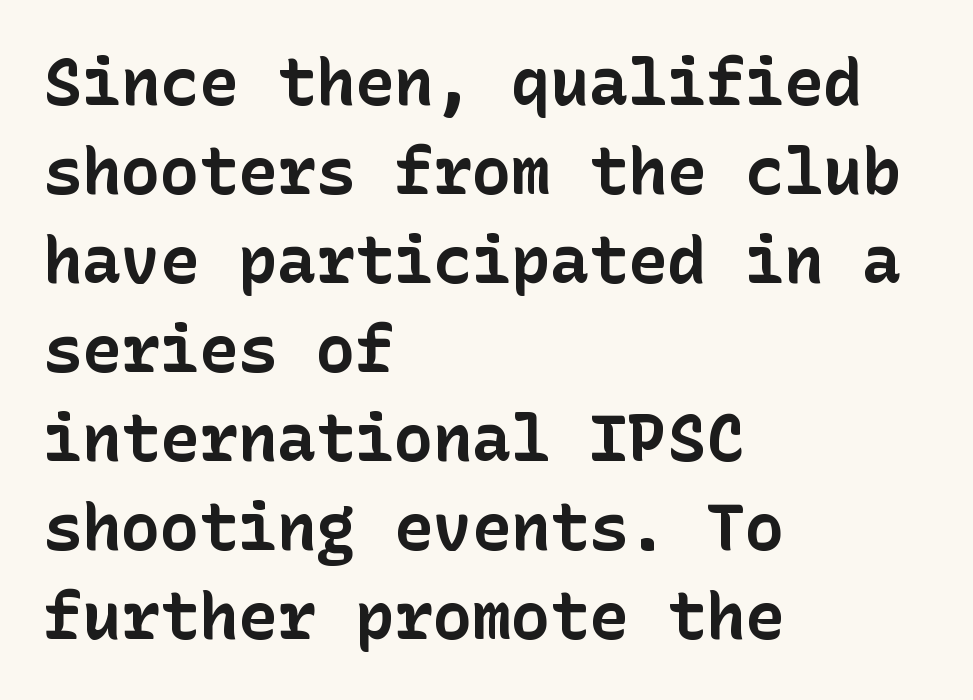
{"serif": "no", "italic": "no", "bold": "yes", "weight": "bold", "width": "normal", "stroke_contrast": "low", "x_height": "medium", "underline": "no", "align": "left", "line_spacing": "normal", "line_spacing_ratio": 1.37, "letter_spacing": "normal", "letter_spacing_em": 0.0, "glyph_px": 65}
